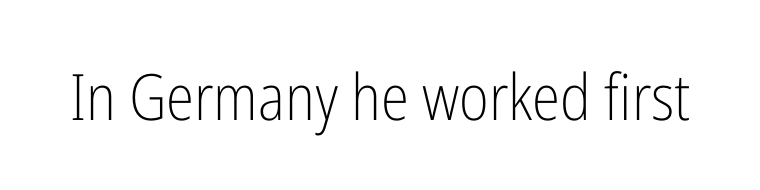
Q: Is the text bold? A: No.
Q: Is the text italic (slanted)? A: No, it is upright.
Q: Is the typeface a serif or a sans-serif typeface? A: Sans-serif.
Q: Is the text underlined? A: No.
Q: Is the spacing between letters normal or unusually wide? A: Normal.
Q: Width (condensed, normal, or wide)? A: Condensed.
Q: Stroke contrast? A: Low.
Q: x-height? A: Medium.
Q: Monospaced? A: No.
